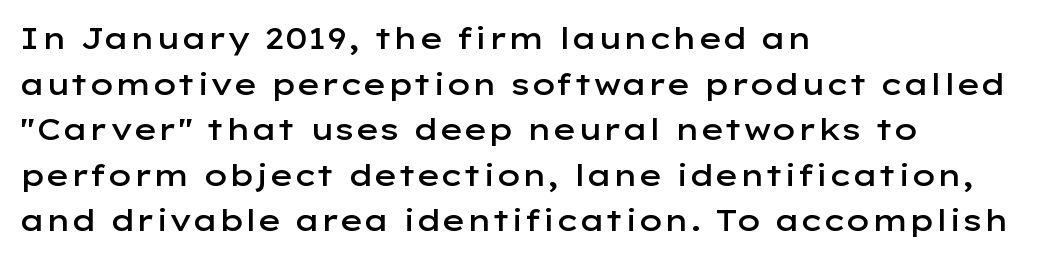
{"serif": "no", "italic": "no", "bold": "semi", "weight": "semibold", "width": "wide", "stroke_contrast": "low", "x_height": "medium", "monospaced": "no", "underline": "no", "align": "left", "line_spacing": "normal", "line_spacing_ratio": 1.52, "letter_spacing": "normal", "letter_spacing_em": 0.0, "glyph_px": 30}
